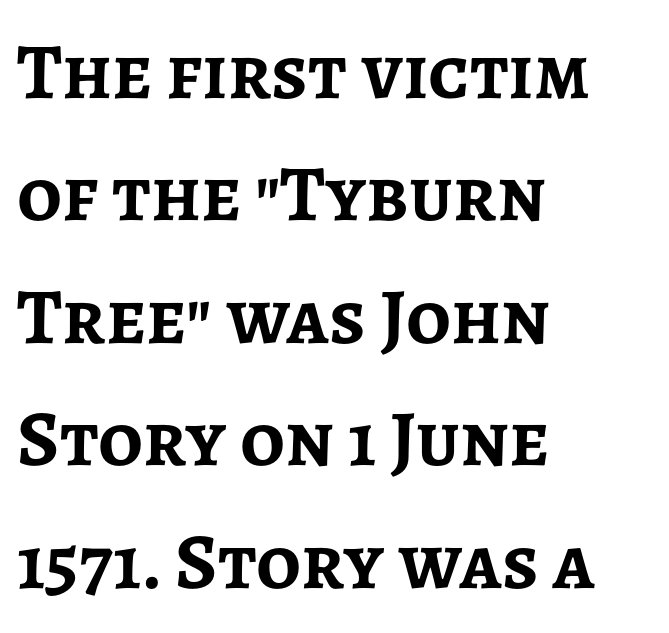
These lines are set flush left with a ragged right edge. Posture: vertical. Is this a sans? Yes — the strokes have no serifs. Note the varied advance widths — an 'i' is clearly narrower than an 'm'.
